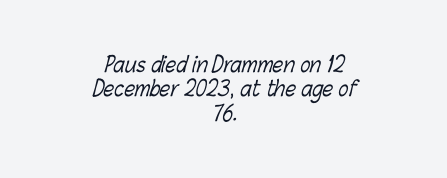
Teacher's note: observe the equal gaps on both sides — that is centered alignment. Descender tails drop into unmarked territory. This sample uses plain, unmodified letter spacing. Summary of weight: not heavy and not bold.
